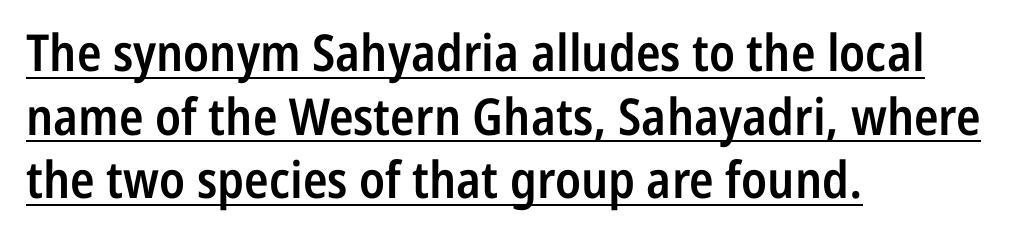
{"serif": "no", "italic": "no", "bold": "semi", "weight": "semibold", "width": "condensed", "stroke_contrast": "low", "x_height": "medium", "monospaced": "no", "underline": "yes", "align": "left", "line_spacing": "normal", "line_spacing_ratio": 1.25, "letter_spacing": "normal", "letter_spacing_em": 0.0, "glyph_px": 51}
